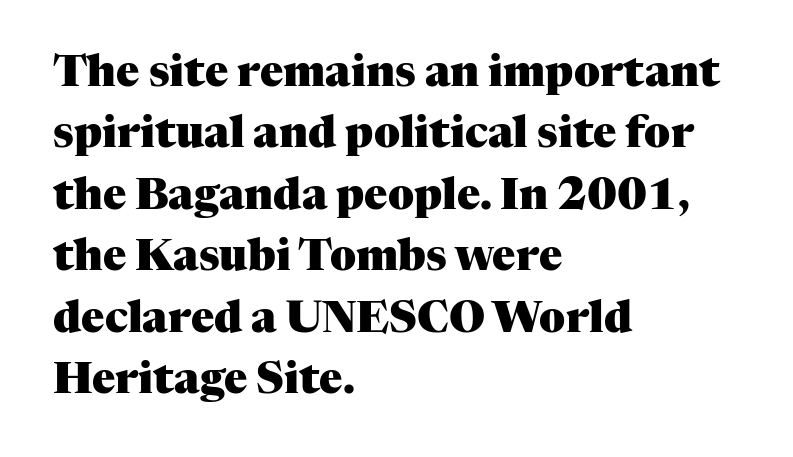
What's the leading like? Ordinary, nothing unusual. What kind of face is this? One with serifs. The passage shown is typed in a proportional face where columns would drift. In terms of letterspacing, this is plain default setting. Underline: absent. You'd pick this weight for a headline — it's a proper bold.
